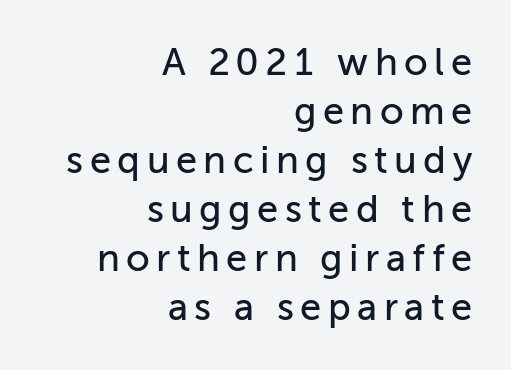
{"serif": "no", "italic": "no", "width": "normal", "stroke_contrast": "low", "x_height": "medium", "monospaced": "no", "underline": "no", "align": "right", "line_spacing": "normal", "line_spacing_ratio": 1.29, "glyph_px": 38}
